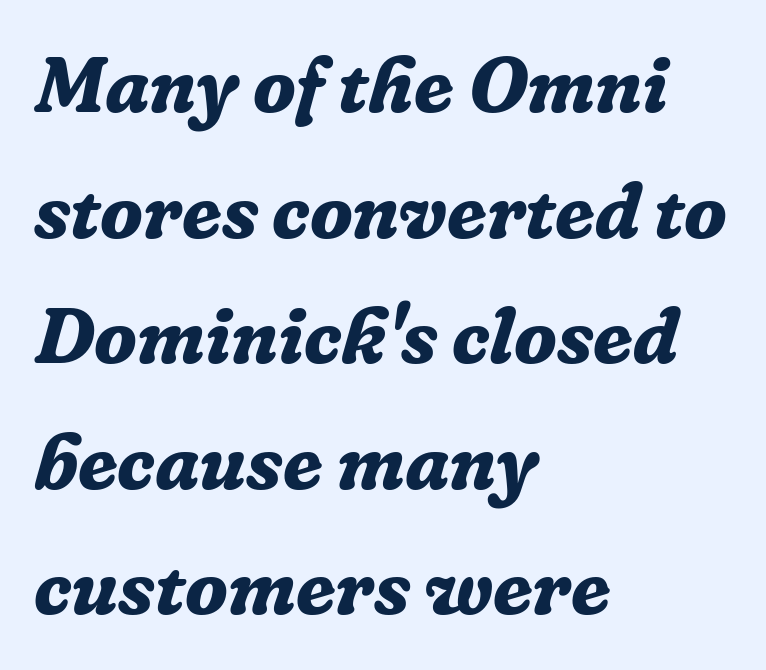
Q: Is the text bold? A: Yes.
Q: Is the text italic (slanted)? A: Yes, it leans right by about 16 degrees.
Q: Is the typeface a serif or a sans-serif typeface? A: Serif.
Q: Is the text underlined? A: No.
Q: How is the paragraph aligned? A: Left-aligned.
Q: Is the spacing between letters normal or unusually wide? A: Normal.
Q: Is the spacing between lines tight, normal or loose? A: Normal.
Q: Width (condensed, normal, or wide)? A: Normal.
Q: Stroke contrast? A: Low.
Q: x-height? A: Medium.
Q: Monospaced? A: No.
